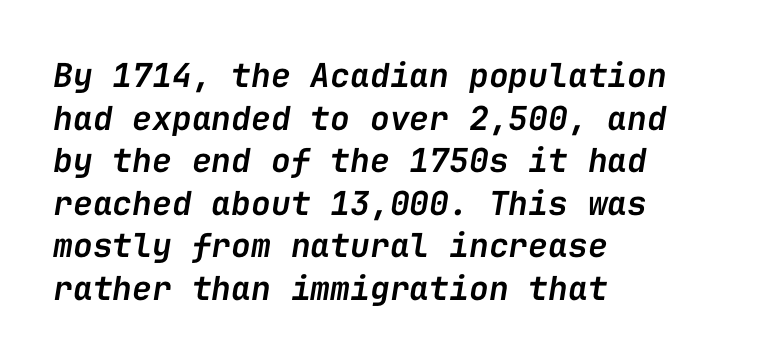
{"italic": "yes", "lean": "right", "slant_degrees": 9, "bold": "semi", "weight": "semibold", "width": "normal", "stroke_contrast": "low", "x_height": "medium", "monospaced": "yes", "underline": "no", "align": "left", "line_spacing": "normal", "line_spacing_ratio": 1.29, "letter_spacing": "normal", "letter_spacing_em": 0.0, "glyph_px": 33}
